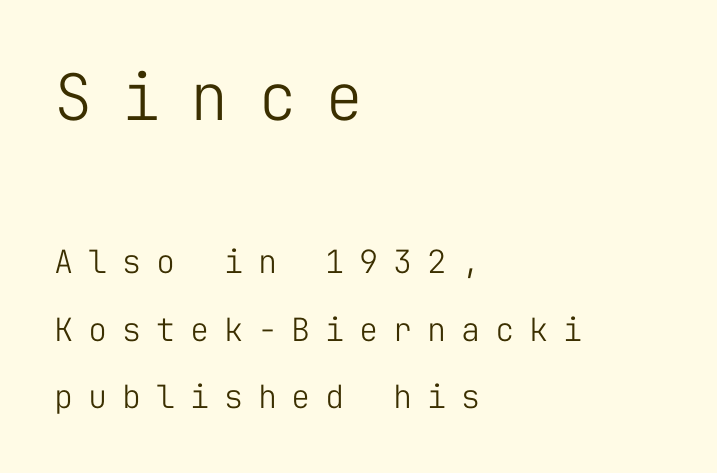
Q: Is the text bold? A: No.
Q: Is the text italic (slanted)? A: No, it is upright.
Q: Is the typeface a serif or a sans-serif typeface? A: Sans-serif.
Q: Is the text underlined? A: No.
Q: How is the paragraph aligned? A: Left-aligned.
Q: Is the spacing between letters normal or unusually wide? A: Unusually wide.
Q: Is the spacing between lines tight, normal or loose? A: Loose.
Q: Which block of text is set in a larger size, the first (top) or the second (bottom)? A: The first (top) one.
Q: Width (condensed, normal, or wide)? A: Normal.
Q: Stroke contrast? A: Low.
Q: x-height? A: Medium.
Q: Monospaced? A: Yes.
